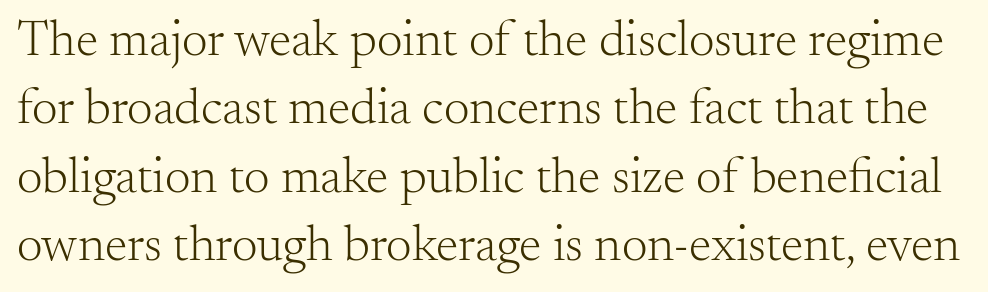
The rendering uses natural spacing where letterforms have individual widths. Stem width sits at or under what a default text font uses. The vertical gap from one line to the next is medium. When letters stand straight like this, we call the style roman or upright. This rendering features lettering with no underline. The passage shown has conventional tracking throughout.
